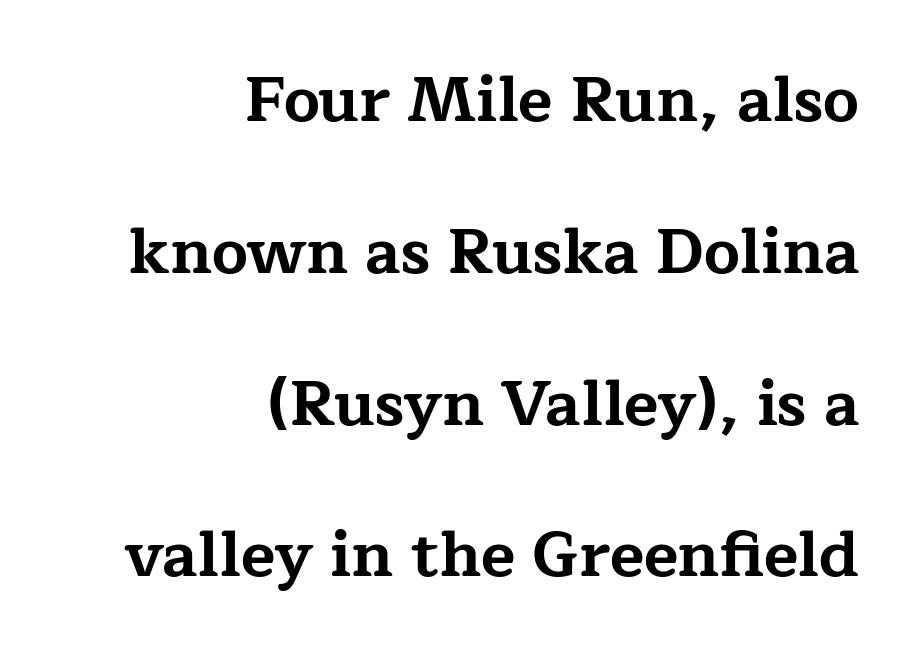
A student would call this right alignment; a typographer would say flush right, rag left. These lines stand farther apart than default settings would place them. Beneath every word, the page is bare. Each letter keeps its own natural width here, so spacing adapts to shape. Nothing unusual about the tracking: characters are spaced as the font intends.
